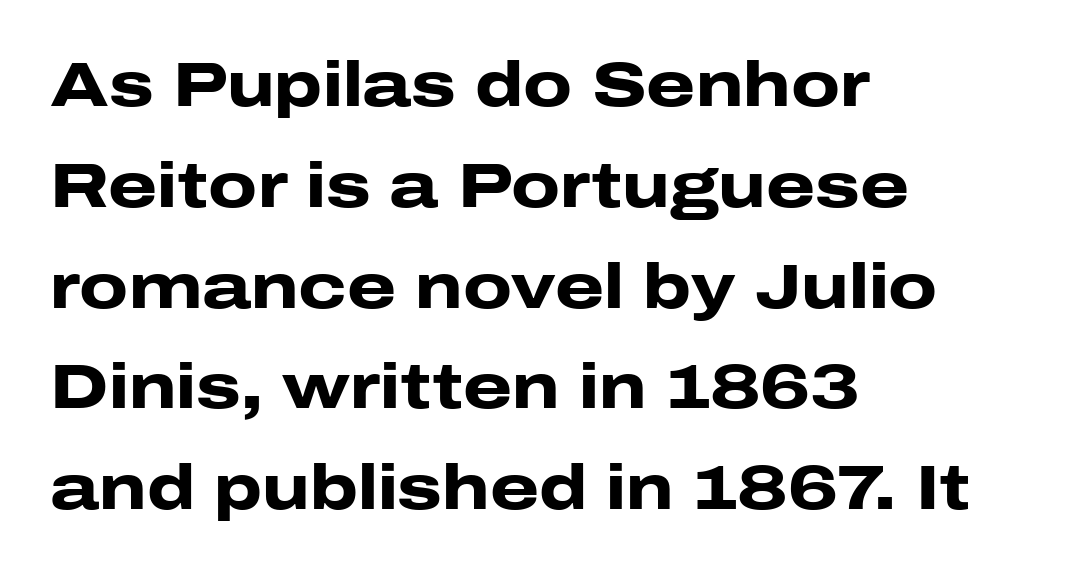
How are the letters spaced? Ordinarily, with no added tracking. Summary of weight: heavy, a full bold. The strip under each line holds only bare page. Is there any slant? The stems are plumb.
